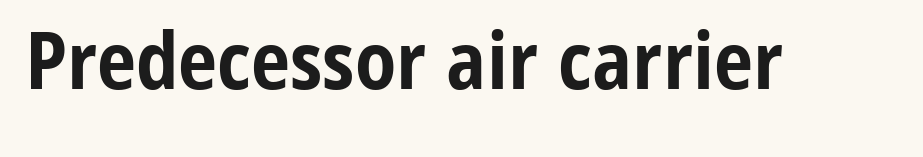
The lettering holds an erect, upright posture throughout. The face used here has the dense, thick strokes of a bold. The letters carry no serifs — their stems end cleanly without finishing strokes. How are the letters spaced? Ordinarily, with no added tracking. Decoration check: the copy has no underline.
